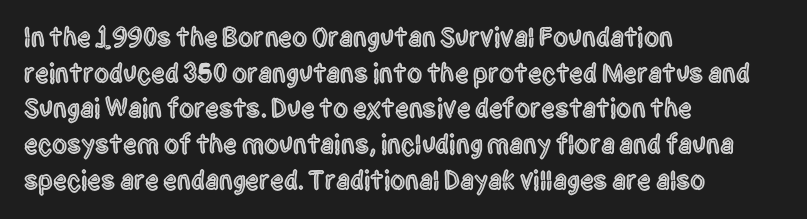
The image shows 27 px text type, upright; set left-aligned, normal line spacing (1.32x), normal letter spacing, not underlined.
